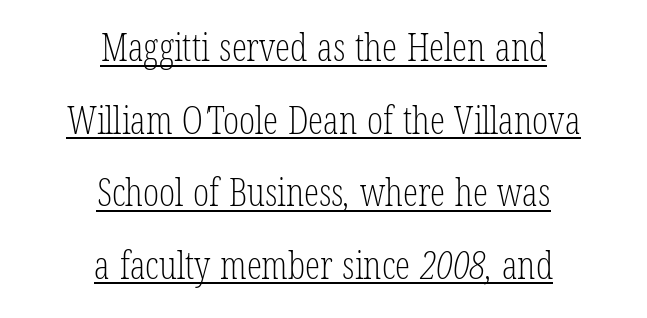
The image shows 38 px light, condensed serif type; set centered, loose line spacing (1.91x), normal letter spacing, underlined; low stroke contrast and a medium x-height.
